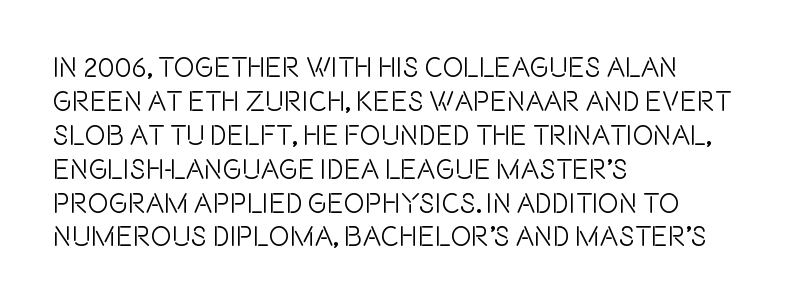
Q: Is the text italic (slanted)? A: No, it is upright.
Q: Is the typeface a serif or a sans-serif typeface? A: Sans-serif.
Q: Is the text underlined? A: No.
Q: How is the paragraph aligned? A: Left-aligned.
Q: Is the spacing between letters normal or unusually wide? A: Normal.
Q: Width (condensed, normal, or wide)? A: Condensed.
Q: x-height? A: Large.
Q: Monospaced? A: No.
